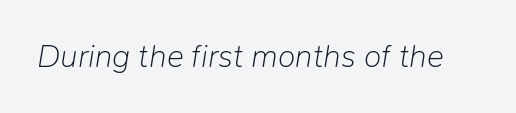
{"italic": "yes", "lean": "right", "slant_degrees": 9, "bold": "no", "weight": "light", "width": "normal", "stroke_contrast": "low", "x_height": "medium", "monospaced": "no", "underline": "no", "letter_spacing": "normal", "letter_spacing_em": 0.0, "glyph_px": 32}
